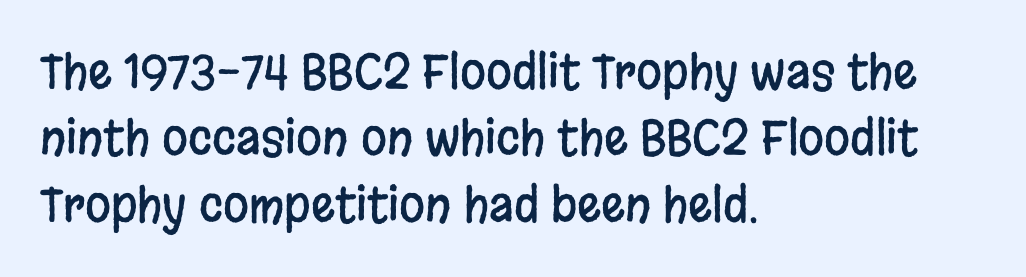
The image shows 47 px condensed sans-serif type, upright; set left-aligned, normal line spacing (1.41x), normal letter spacing, not underlined; low stroke contrast and a large x-height.
